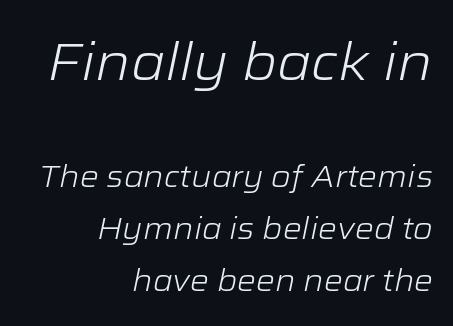
The image shows 52 px light, wide type, italic (leaning right); set right-aligned, line spacing 1.74x, normal letter spacing, not underlined; the first (top) block is 1.73x larger; low stroke contrast and a medium x-height.
